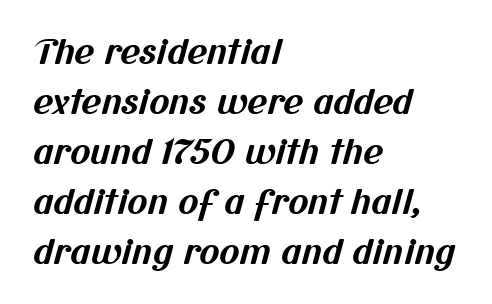
{"serif": "no", "bold": "yes", "weight": "bold", "width": "normal", "stroke_contrast": "medium", "x_height": "medium", "monospaced": "no", "underline": "no", "align": "left", "line_spacing": "normal", "line_spacing_ratio": 1.47, "letter_spacing": "normal", "letter_spacing_em": 0.0, "glyph_px": 34}
